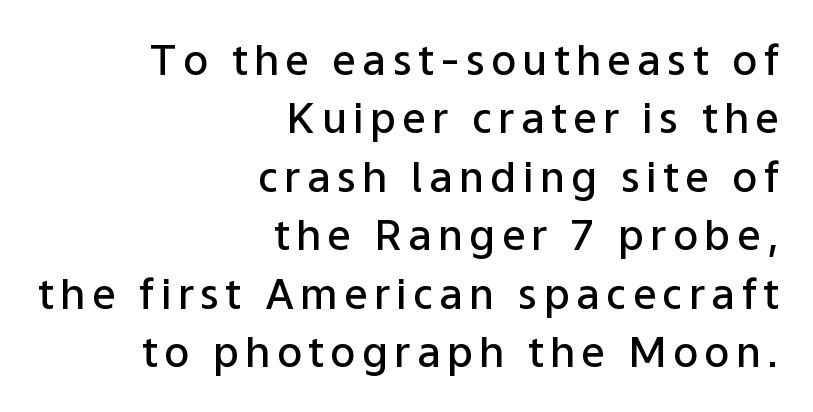
Q: Is the text bold? A: Semi-bold.
Q: Is the text italic (slanted)? A: No, it is upright.
Q: Is the typeface a serif or a sans-serif typeface? A: Sans-serif.
Q: Is the text underlined? A: No.
Q: How is the paragraph aligned? A: Right-aligned.
Q: Is the spacing between lines tight, normal or loose? A: Normal.
Q: Width (condensed, normal, or wide)? A: Normal.
Q: Stroke contrast? A: Low.
Q: x-height? A: Medium.
Q: Monospaced? A: No.
